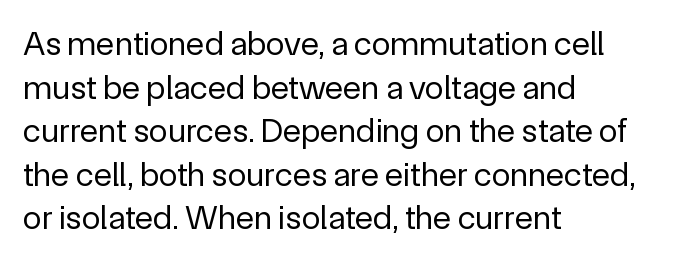
The image shows 34 px regular-weight sans-serif type, upright; set left-aligned, normal line spacing (1.28x), normal letter spacing, not underlined; a medium x-height.
